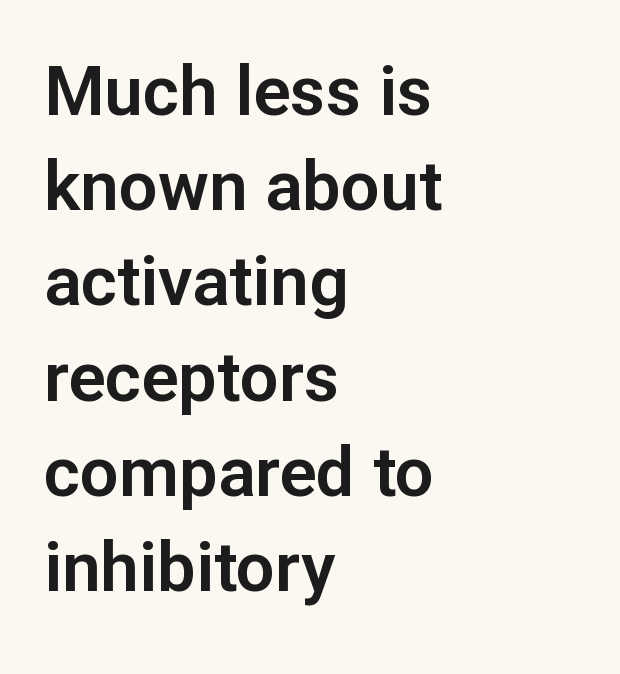
Q: Is the text italic (slanted)? A: No, it is upright.
Q: Is the typeface a serif or a sans-serif typeface? A: Sans-serif.
Q: Is the text underlined? A: No.
Q: How is the paragraph aligned? A: Left-aligned.
Q: Is the spacing between letters normal or unusually wide? A: Normal.
Q: Is the spacing between lines tight, normal or loose? A: Normal.
Q: Width (condensed, normal, or wide)? A: Normal.
Q: Stroke contrast? A: Low.
Q: x-height? A: Medium.
Q: Monospaced? A: No.
